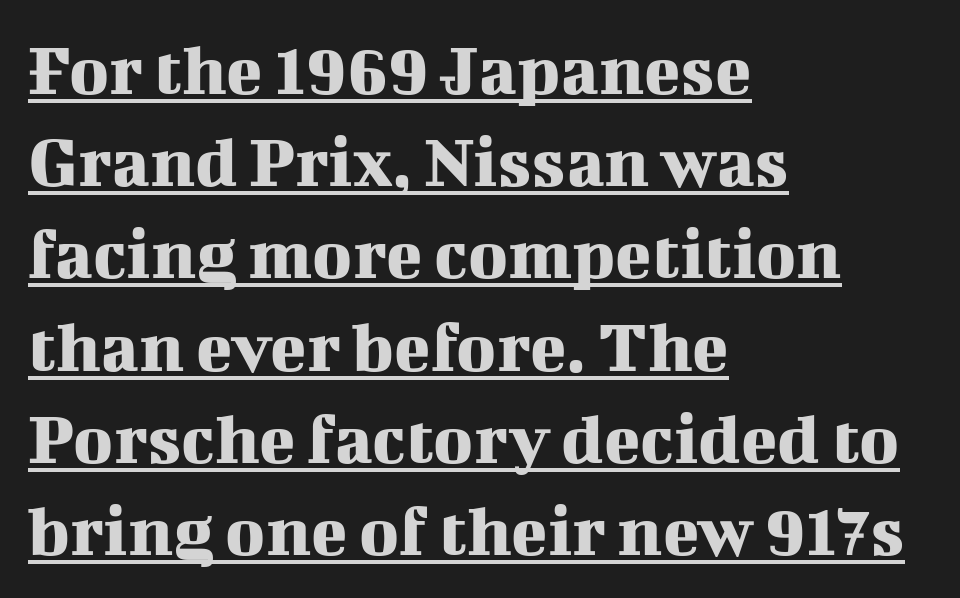
{"serif": "yes", "italic": "no", "width": "normal", "stroke_contrast": "medium", "x_height": "medium", "monospaced": "no", "underline": "yes", "align": "left", "line_spacing_ratio": 1.23, "letter_spacing": "normal", "letter_spacing_em": 0.0, "glyph_px": 75}
